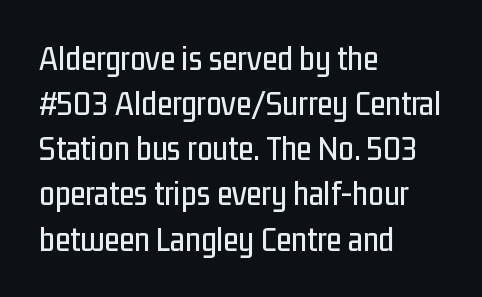
{"serif": "no", "italic": "no", "width": "condensed", "stroke_contrast": "low", "x_height": "medium", "monospaced": "no", "underline": "no", "align": "left", "line_spacing": "normal", "line_spacing_ratio": 1.29, "letter_spacing": "normal", "letter_spacing_em": 0.0, "glyph_px": 35}
